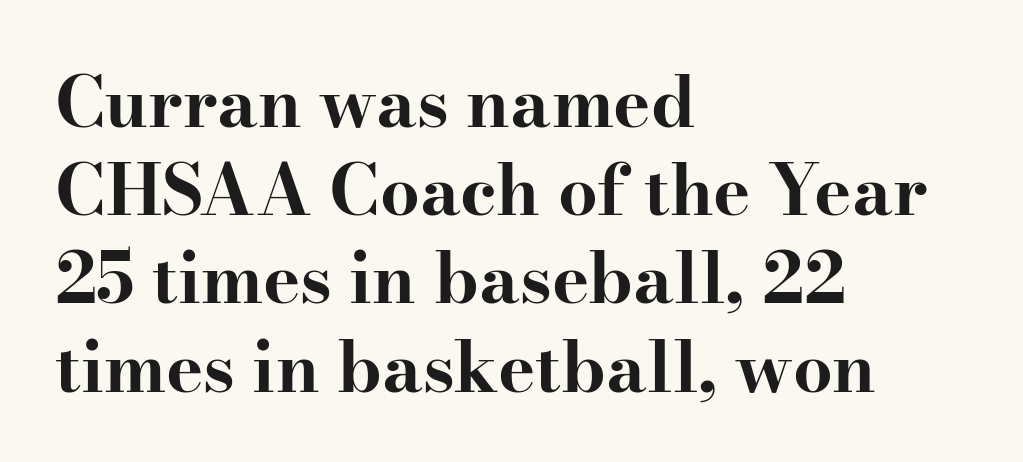
{"serif": "yes", "italic": "no", "bold": "yes", "weight": "bold", "width": "wide", "stroke_contrast": "high", "x_height": "small", "monospaced": "no", "underline": "no", "align": "left", "line_spacing": "normal", "line_spacing_ratio": 1.26, "letter_spacing": "normal", "letter_spacing_em": 0.0, "glyph_px": 70}
